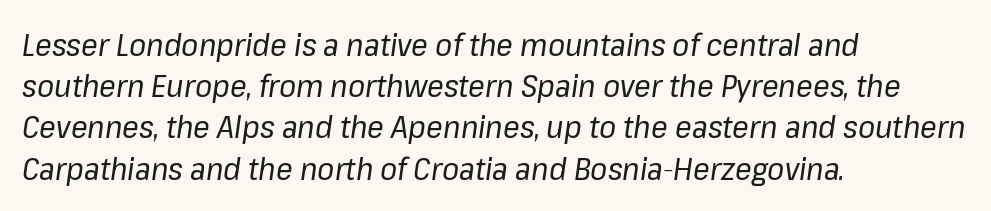
The image shows 31 px regular-weight type, italic (leaning right); set left-aligned, normal line spacing (1.33x), normal letter spacing, not underlined; low stroke contrast and a medium x-height.
